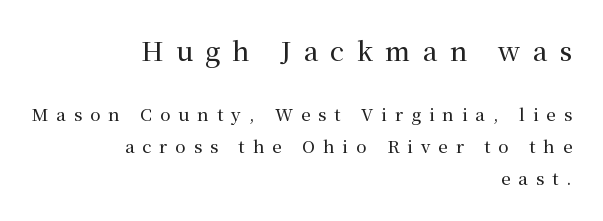
{"italic": "no", "underline": "no", "align": "right", "line_spacing_ratio": 1.88, "letter_spacing": "wide", "letter_spacing_em": 0.47, "larger_block": "first", "size_ratio": 1.53, "glyph_px": 26}
